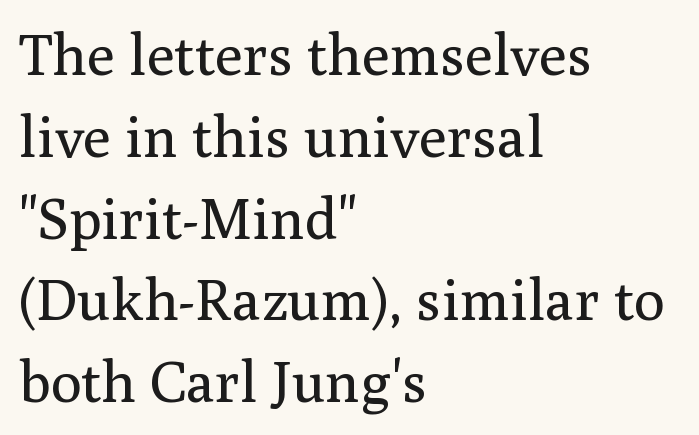
The image shows 58 px regular-weight serif type, upright; set left-aligned, normal line spacing (1.41x), normal letter spacing, not underlined; medium stroke contrast and a medium x-height.
